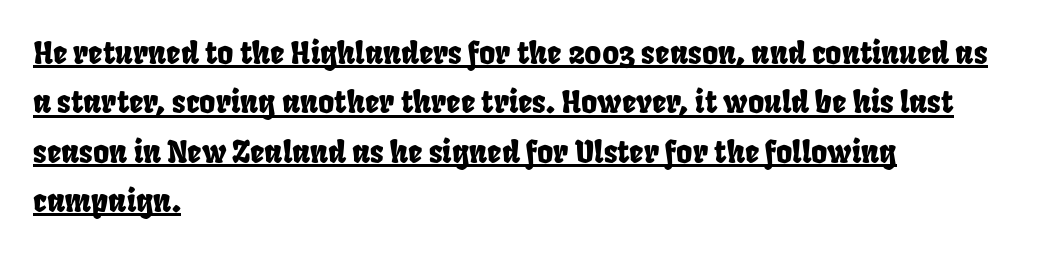
The image shows 31 px condensed sans-serif type; set left-aligned, normal line spacing (1.59x), normal letter spacing, underlined; low stroke contrast and a large x-height.
